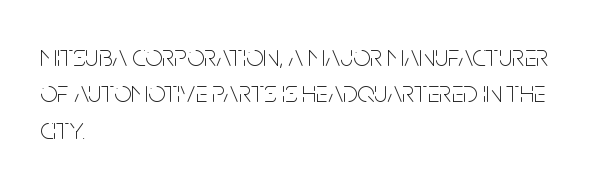
Q: Is the text bold? A: No.
Q: Is the text italic (slanted)? A: No, it is upright.
Q: Is the typeface a serif or a sans-serif typeface? A: Sans-serif.
Q: Is the text underlined? A: No.
Q: How is the paragraph aligned? A: Left-aligned.
Q: Is the spacing between letters normal or unusually wide? A: Normal.
Q: Width (condensed, normal, or wide)? A: Condensed.
Q: Stroke contrast? A: Low.
Q: x-height? A: Large.
Q: Monospaced? A: No.
